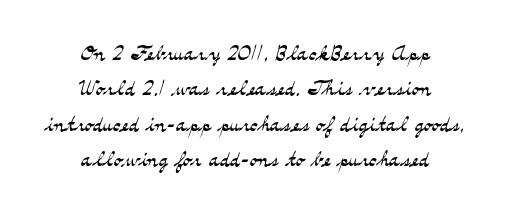
{"serif": "yes", "bold": "no", "weight": "light", "width": "wide", "stroke_contrast": "medium", "x_height": "small", "monospaced": "no", "underline": "no", "align": "center", "line_spacing_ratio": 1.22, "letter_spacing": "normal", "letter_spacing_em": 0.0, "glyph_px": 29}
